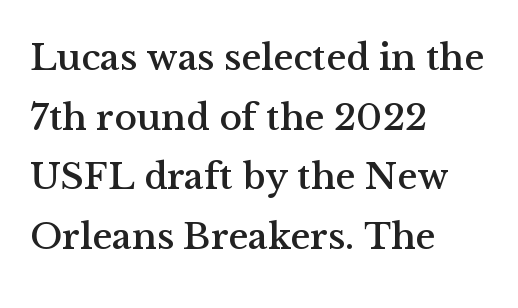
Q: Is the text italic (slanted)? A: No, it is upright.
Q: Is the typeface a serif or a sans-serif typeface? A: Serif.
Q: Is the text underlined? A: No.
Q: How is the paragraph aligned? A: Left-aligned.
Q: Is the spacing between letters normal or unusually wide? A: Normal.
Q: Is the spacing between lines tight, normal or loose? A: Normal.
Q: Width (condensed, normal, or wide)? A: Normal.
Q: Stroke contrast? A: Medium.
Q: x-height? A: Medium.
Q: Monospaced? A: No.
